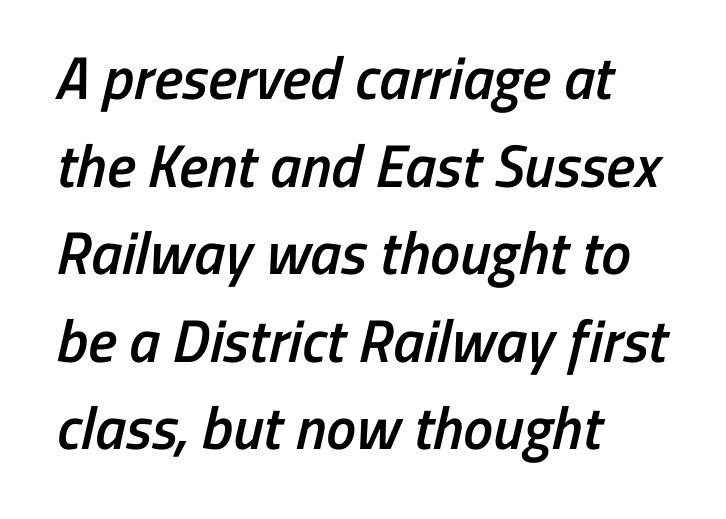
{"serif": "no", "bold": "semi", "weight": "semibold", "width": "condensed", "stroke_contrast": "low", "x_height": "medium", "monospaced": "no", "underline": "no", "align": "left", "line_spacing": "normal", "line_spacing_ratio": 1.46, "letter_spacing": "normal", "letter_spacing_em": 0.0, "glyph_px": 60}
